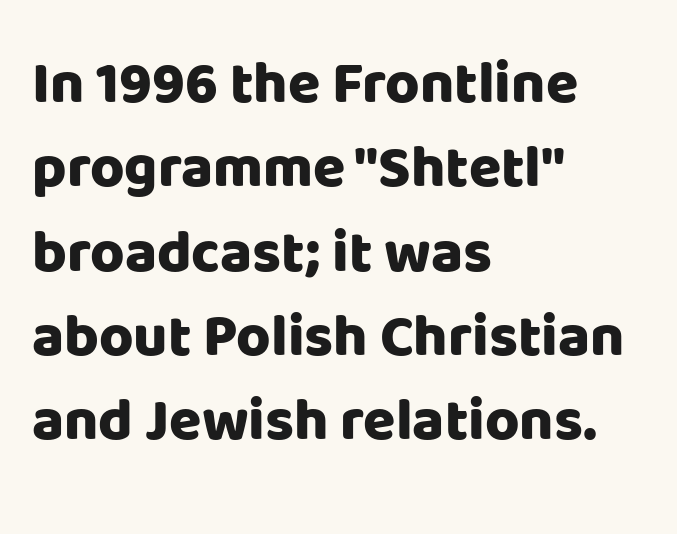
The image shows 59 px heavy sans-serif type, upright; set left-aligned, normal line spacing (1.43x), normal letter spacing, not underlined; low stroke contrast and a large x-height.
